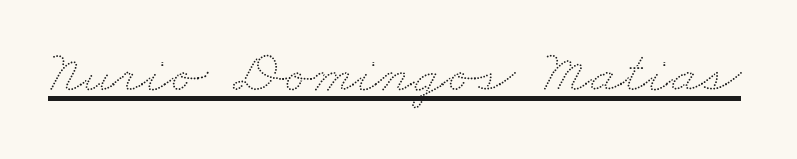
{"width": "wide", "stroke_contrast": "low", "x_height": "small", "monospaced": "no", "underline": "yes", "letter_spacing": "normal", "letter_spacing_em": 0.0, "glyph_px": 62}
